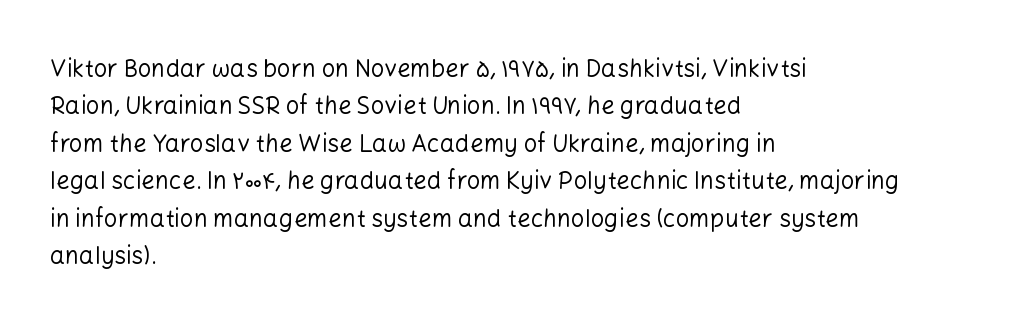
Q: Is the text bold? A: No.
Q: Is the text italic (slanted)? A: No, it is upright.
Q: Is the text underlined? A: No.
Q: How is the paragraph aligned? A: Left-aligned.
Q: Is the spacing between letters normal or unusually wide? A: Normal.
Q: Is the spacing between lines tight, normal or loose? A: Normal.
